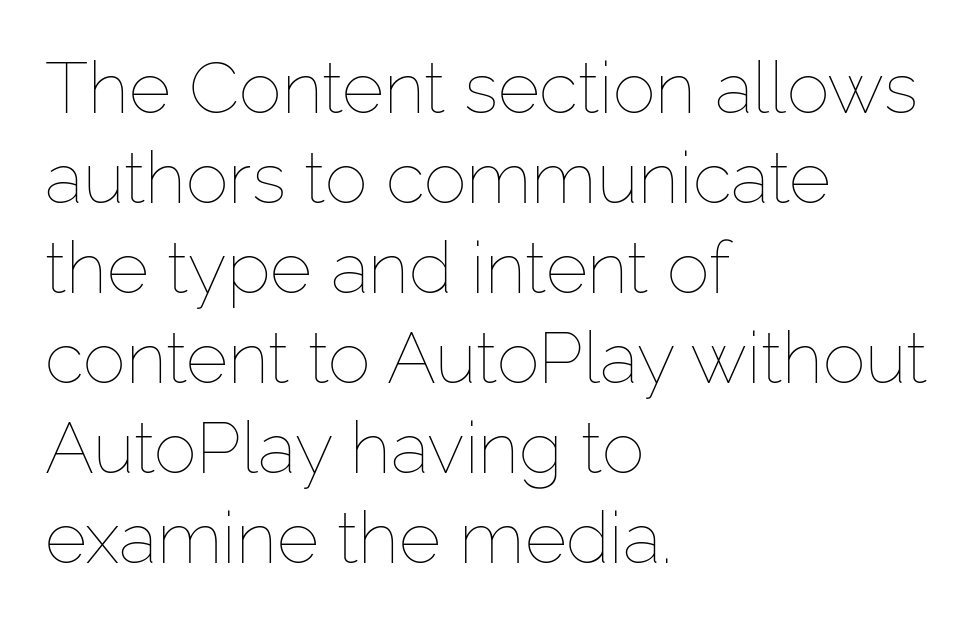
The typesetting does not lean heavy: it is not bold. Short note: letters normally spaced. Quick note: underline off. Honestly, the row spacing looks completely unremarkable. Is there any slant? The stems are plumb. Leftover space on each line is placed entirely after the last word.
